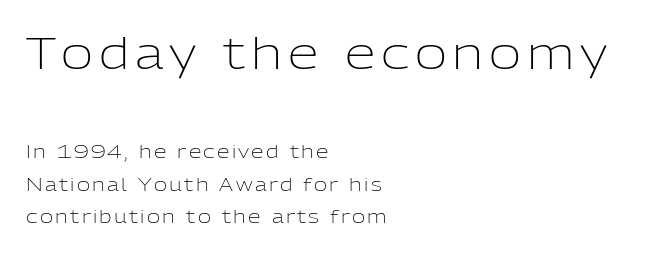
These lines are rendered in a variable-pitch font. Bigger letters appear in the top chunk; the bottom chunk is reduced. The specimen reads as upright at a glance. Bare-footed words on every line.
